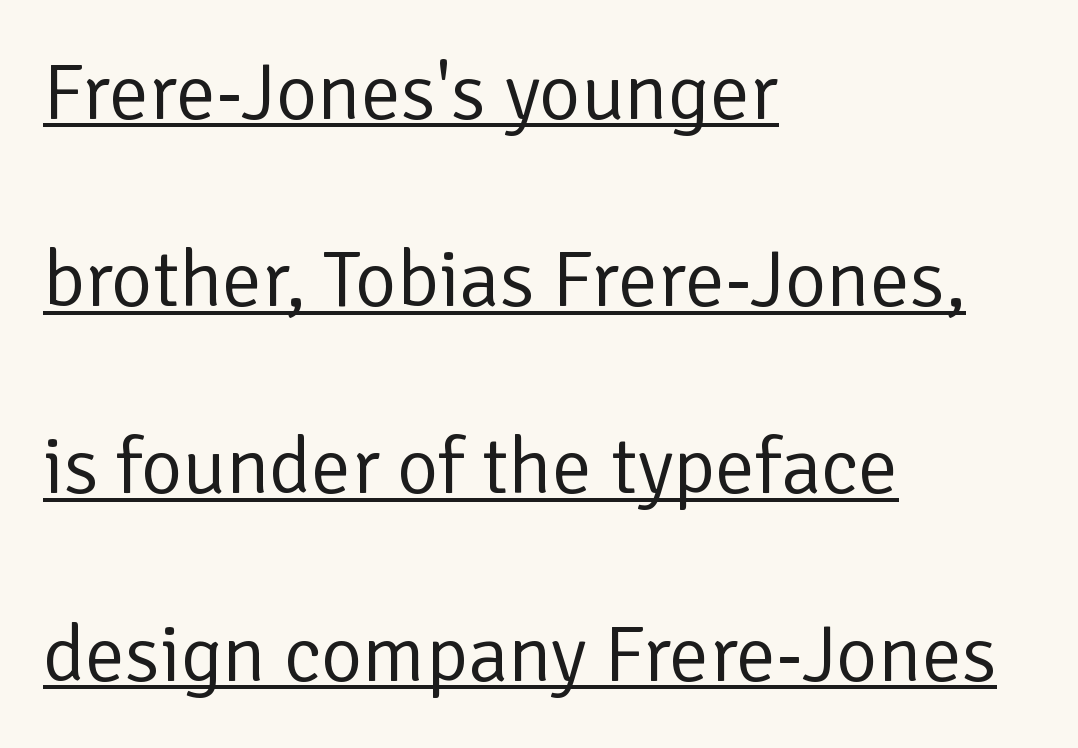
The image shows 80 px regular-weight sans-serif type, upright; set left-aligned, loose line spacing (2.34x), normal letter spacing, underlined; low stroke contrast and a medium x-height.
